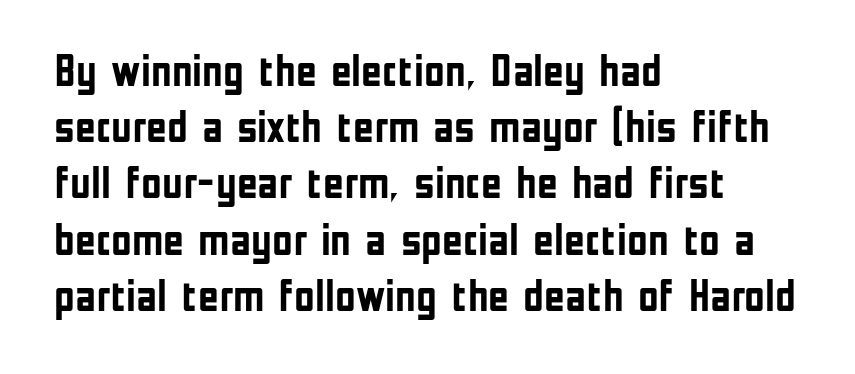
Q: Is the text bold? A: Yes.
Q: Is the text italic (slanted)? A: No, it is upright.
Q: Is the typeface a serif or a sans-serif typeface? A: Sans-serif.
Q: Is the text underlined? A: No.
Q: How is the paragraph aligned? A: Left-aligned.
Q: Is the spacing between letters normal or unusually wide? A: Normal.
Q: Is the spacing between lines tight, normal or loose? A: Normal.
Q: Width (condensed, normal, or wide)? A: Condensed.
Q: Stroke contrast? A: Low.
Q: x-height? A: Medium.
Q: Monospaced? A: No.
